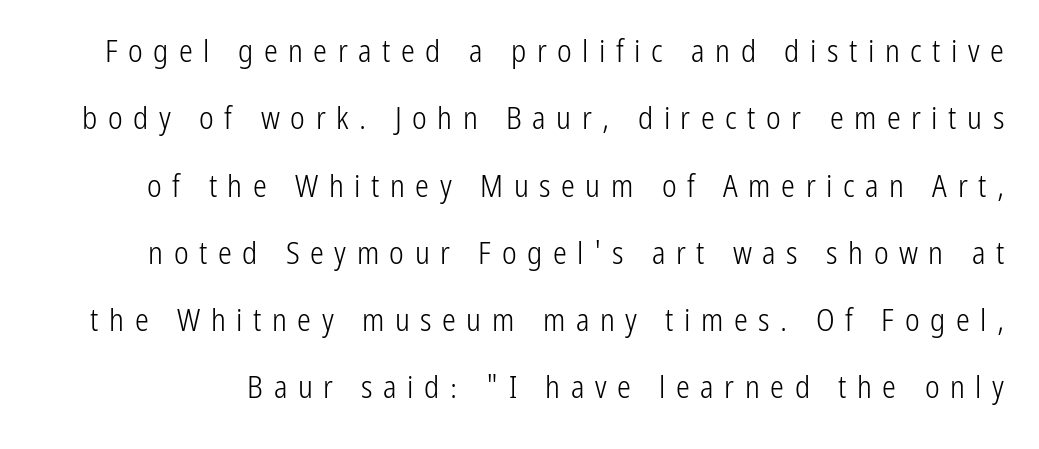
The image shows 31 px light, condensed sans-serif type, upright; set loose line spacing (2.17x), unusually wide letter spacing (+0.34 em), not underlined; low stroke contrast and a medium x-height.
